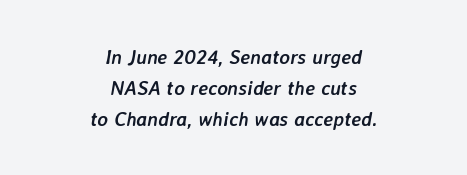
{"italic": "yes", "lean": "right", "slant_degrees": 7, "bold": "yes", "underline": "no", "align": "center", "line_spacing": "normal", "line_spacing_ratio": 1.54, "letter_spacing": "normal", "letter_spacing_em": 0.0, "glyph_px": 20}
